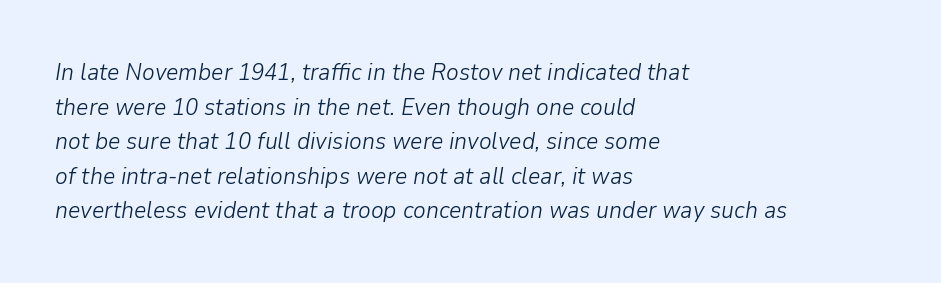
{"italic": "yes", "lean": "right", "slant_degrees": 9, "bold": "no", "underline": "no", "align": "left", "line_spacing": "normal", "line_spacing_ratio": 1.44, "letter_spacing": "normal", "letter_spacing_em": 0.0, "glyph_px": 24}
